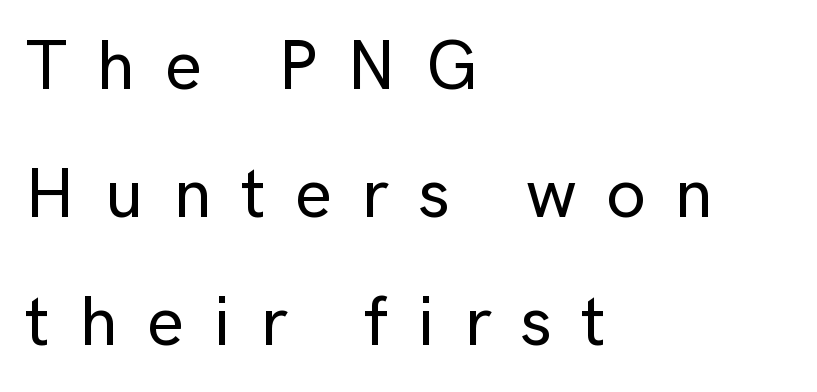
The image shows 70 px sans-serif type, upright; set left-aligned, line spacing 1.83x, unusually wide letter spacing (+0.42 em), not underlined; low stroke contrast and a medium x-height.
